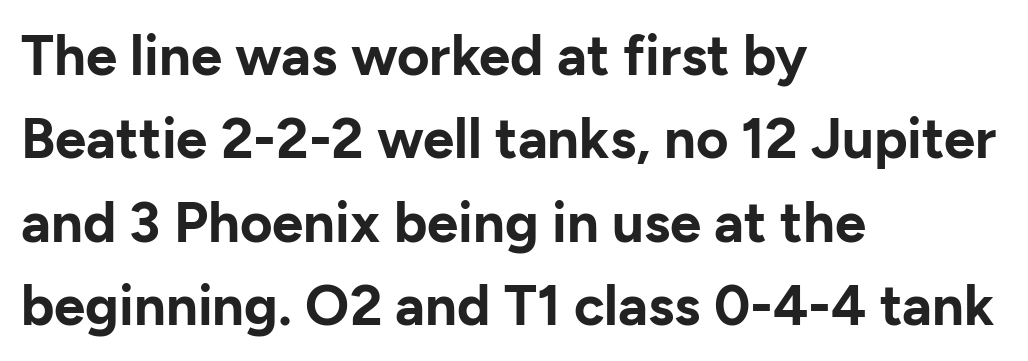
{"serif": "no", "italic": "no", "bold": "yes", "weight": "bold", "width": "normal", "stroke_contrast": "low", "x_height": "medium", "monospaced": "no", "underline": "no", "align": "left", "line_spacing": "normal", "line_spacing_ratio": 1.49, "letter_spacing": "normal", "letter_spacing_em": 0.0, "glyph_px": 56}
